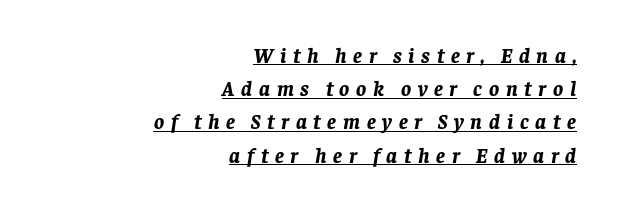
Teacher's note: observe the even right margin — that is flush-right alignment. When letters slant like this, we call the style italic. Honestly, the letter spacing is so wide it's the main thing you notice. These lines sit exactly where default settings would place them.
